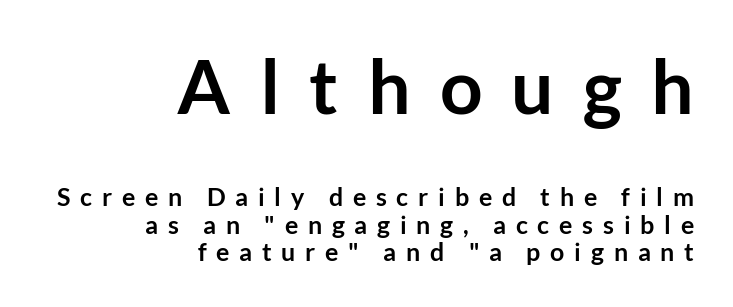
The image shows 75 px semibold sans-serif type, upright; set right-aligned, tight line spacing (1.1x), unusually wide letter spacing (+0.39 em), not underlined; the first (top) block is 3.0x larger; low stroke contrast and a medium x-height.
